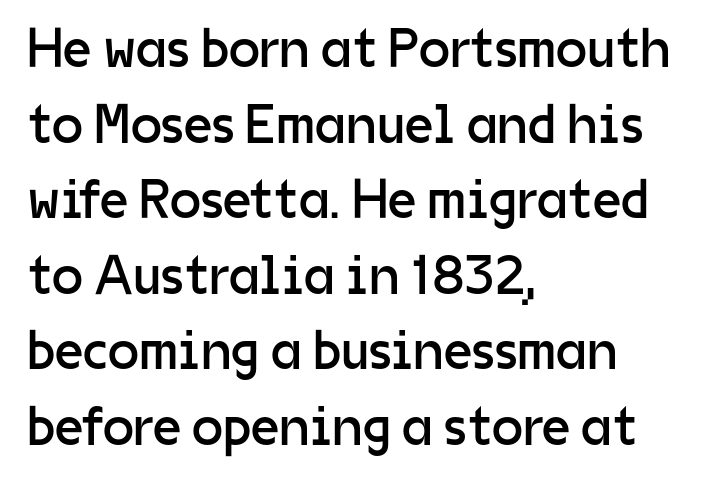
The image shows 56 px regular-weight sans-serif type, upright; set left-aligned, normal line spacing (1.35x), normal letter spacing, not underlined; low stroke contrast and a medium x-height.
